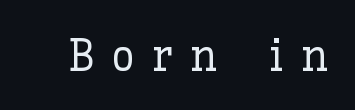
The image shows 46 px text type, upright; set unusually wide letter spacing (+0.38 em), not underlined; low stroke contrast and a medium x-height.
